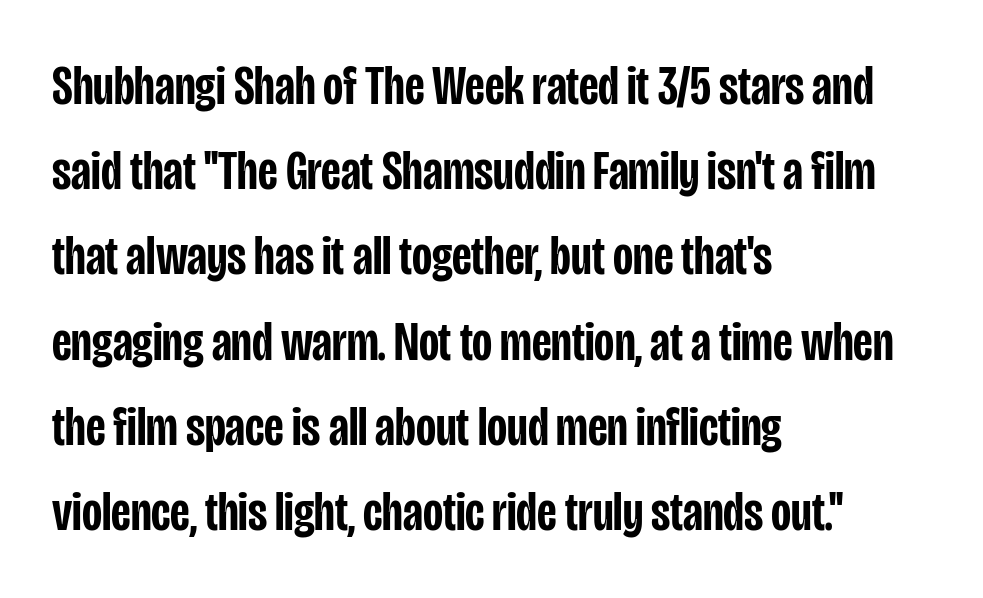
Quick note: underline off. No feet cap the strokes, marking this as sans-serif type. These lines stack with their left ends in a neat column. The space between consecutive lines is moderate. These lines are rendered in a variable-pitch font. Characters remain perfectly vertical along every line.
